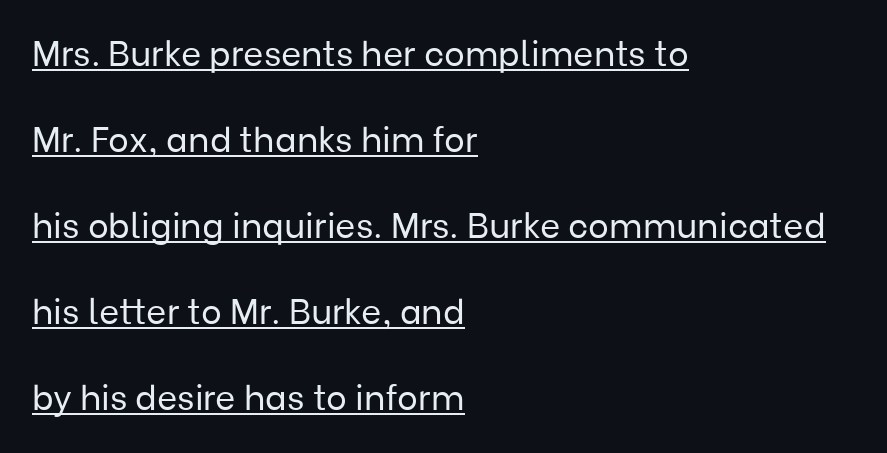
{"serif": "no", "italic": "no", "bold": "no", "weight": "regular", "width": "normal", "stroke_contrast": "low", "x_height": "medium", "monospaced": "no", "underline": "yes", "align": "left", "line_spacing": "loose", "line_spacing_ratio": 2.46, "letter_spacing": "normal", "letter_spacing_em": 0.0, "glyph_px": 35}
